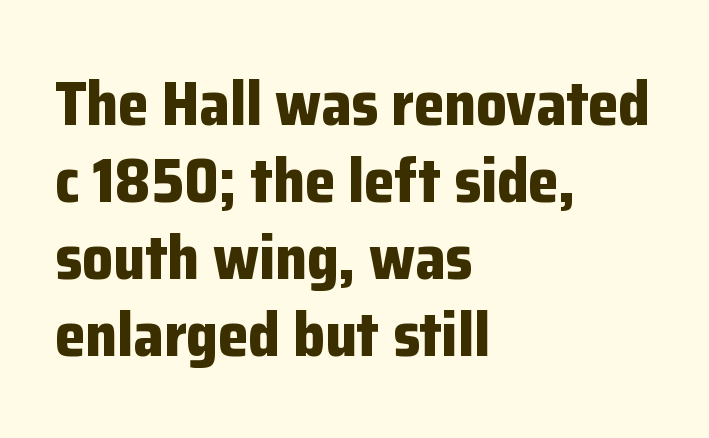
A full-strength bold gives these letters their thick strokes. The letters advance in unequal steps, a hallmark of proportional type. A classic flush-left, rag-right setting is used for this passage. Nothing sits at the stroke ends, so this counts as sans-serif.
